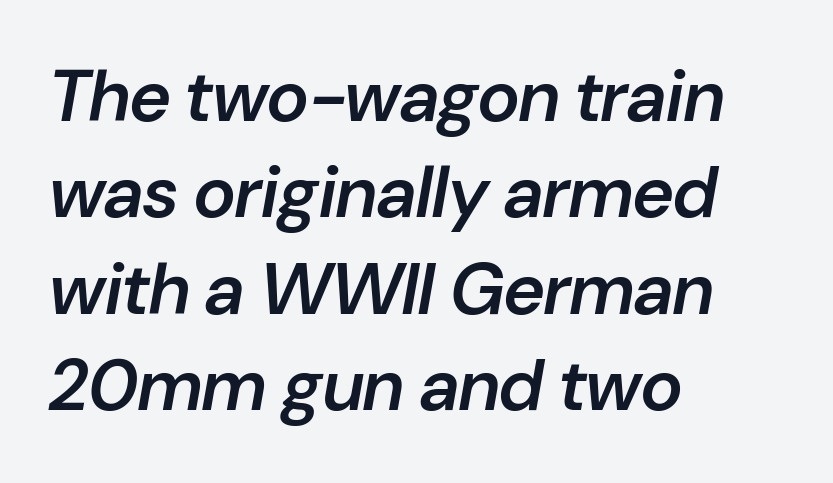
Each new line begins a customary step beneath the previous one. Yep, that's italic — everything's leaning. All the whitespace from short lines collects on the right. Each letter keeps its own natural width here, so spacing adapts to shape. How are the letters spaced? Ordinarily, with no added tracking.
